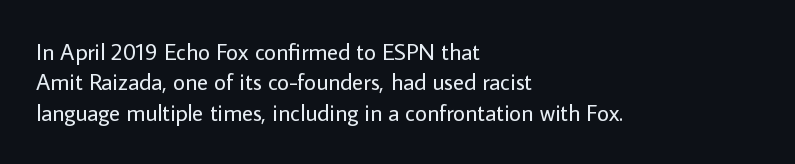
Q: Is the text bold? A: No.
Q: Is the text italic (slanted)? A: No, it is upright.
Q: Is the text underlined? A: No.
Q: How is the paragraph aligned? A: Left-aligned.
Q: Is the spacing between letters normal or unusually wide? A: Normal.
Q: Is the spacing between lines tight, normal or loose? A: Normal.
